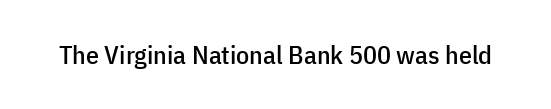
{"italic": "no", "underline": "no", "letter_spacing": "normal", "letter_spacing_em": 0.0, "glyph_px": 26}
